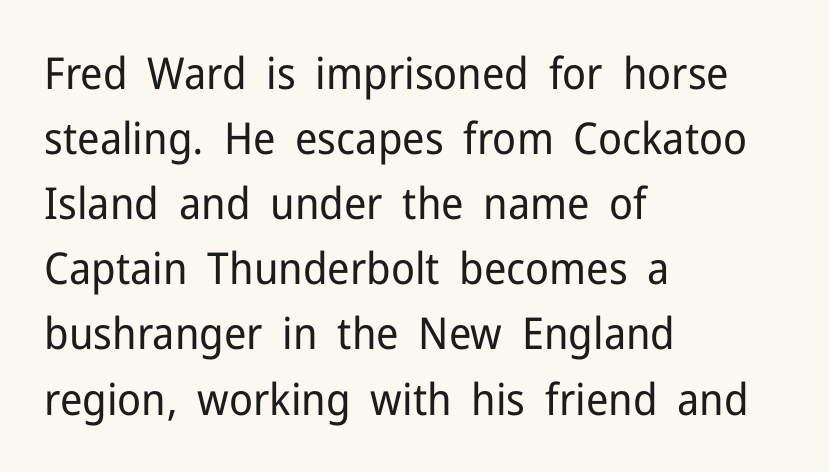
{"serif": "no", "italic": "no", "bold": "no", "weight": "regular", "width": "normal", "stroke_contrast": "low", "x_height": "medium", "monospaced": "no", "underline": "no", "align": "left", "line_spacing": "normal", "line_spacing_ratio": 1.48, "letter_spacing": "normal", "letter_spacing_em": 0.0, "glyph_px": 44}
